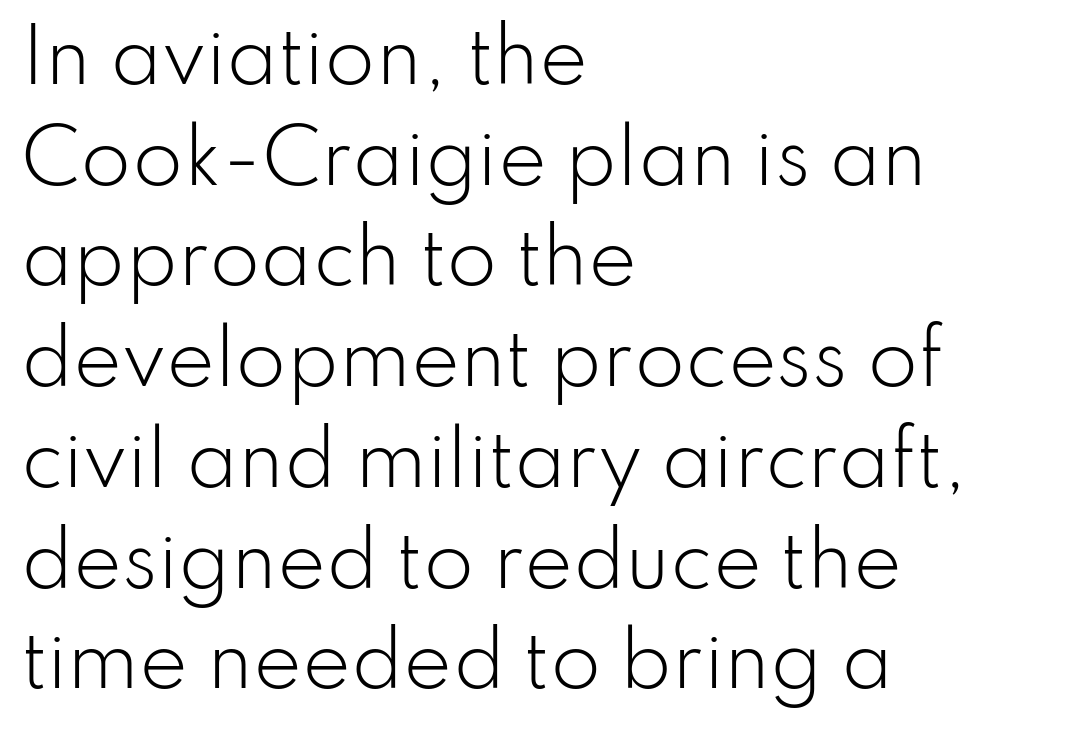
The image shows 73 px light sans-serif type, upright; set left-aligned, normal line spacing (1.38x), normal letter spacing, not underlined; low stroke contrast and a small x-height.
